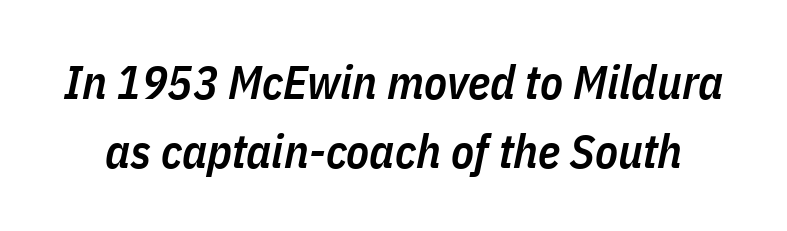
{"italic": "yes", "lean": "right", "slant_degrees": 11, "bold": "semi", "weight": "semibold", "width": "condensed", "stroke_contrast": "low", "x_height": "medium", "monospaced": "no", "underline": "no", "line_spacing": "normal", "line_spacing_ratio": 1.46, "letter_spacing": "normal", "letter_spacing_em": 0.0, "glyph_px": 47}
